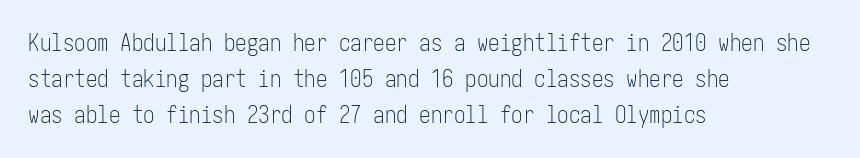
The image shows 23 px text type, upright; set left-aligned, normal line spacing (1.56x), normal letter spacing, not underlined.
